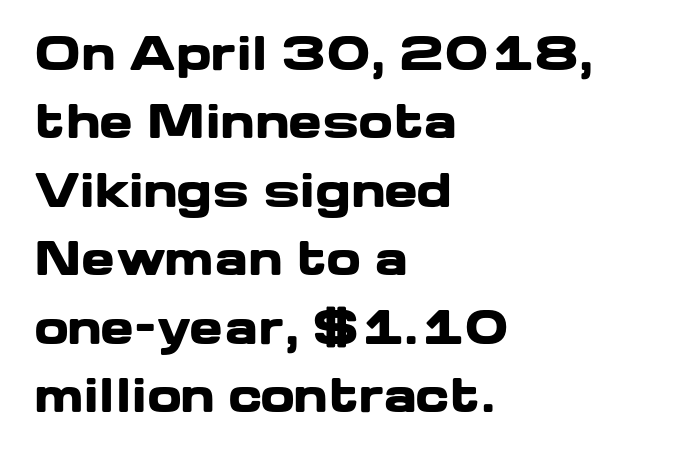
Q: Is the text bold? A: Yes.
Q: Is the text italic (slanted)? A: No, it is upright.
Q: Is the typeface a serif or a sans-serif typeface? A: Sans-serif.
Q: Is the text underlined? A: No.
Q: How is the paragraph aligned? A: Left-aligned.
Q: Is the spacing between letters normal or unusually wide? A: Normal.
Q: Is the spacing between lines tight, normal or loose? A: Normal.
Q: Width (condensed, normal, or wide)? A: Wide.
Q: Stroke contrast? A: Low.
Q: x-height? A: Medium.
Q: Monospaced? A: No.
